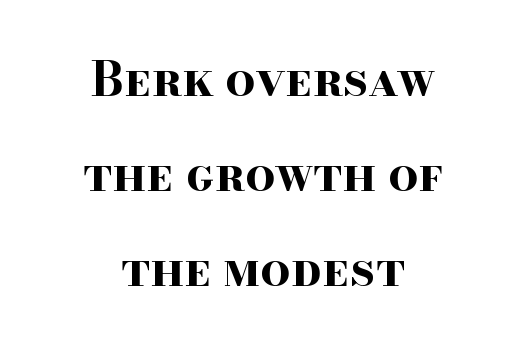
The image shows 47 px bold, wide serif type, upright; set centered, loose line spacing (2.02x), normal letter spacing, not underlined; high stroke contrast and a small x-height.
